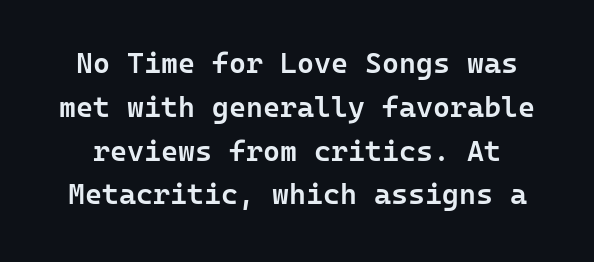
{"serif": "no", "italic": "no", "bold": "semi", "weight": "semibold", "width": "normal", "stroke_contrast": "low", "x_height": "medium", "monospaced": "yes", "underline": "no", "line_spacing": "normal", "line_spacing_ratio": 1.51, "letter_spacing": "normal", "letter_spacing_em": 0.0, "glyph_px": 29}
